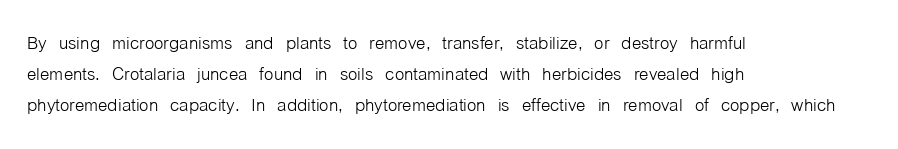
{"italic": "no", "bold": "no", "underline": "no", "align": "left", "line_spacing": "normal", "line_spacing_ratio": 1.3, "letter_spacing": "normal", "letter_spacing_em": 0.0, "glyph_px": 24}
